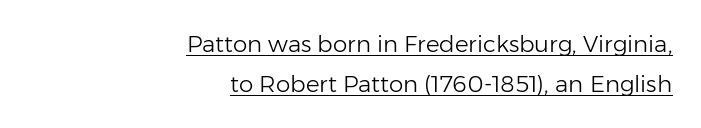
The letters stand upright; this is a roman face. Visually the block forms a straight wall on the right and a jagged coastline on the left. No chunkiness to these letters — they're not bold. The face used here appears with an underline applied.
